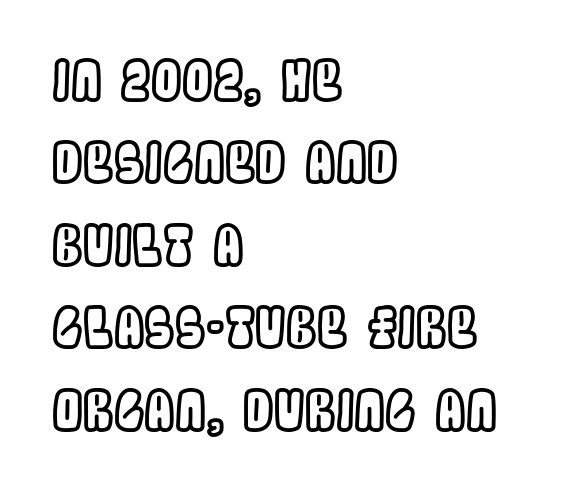
Q: Is the text italic (slanted)? A: No, it is upright.
Q: Is the text underlined? A: No.
Q: How is the paragraph aligned? A: Left-aligned.
Q: Is the spacing between letters normal or unusually wide? A: Normal.
Q: Is the spacing between lines tight, normal or loose? A: Normal.
Q: Width (condensed, normal, or wide)? A: Condensed.
Q: x-height? A: Large.
Q: Monospaced? A: No.
